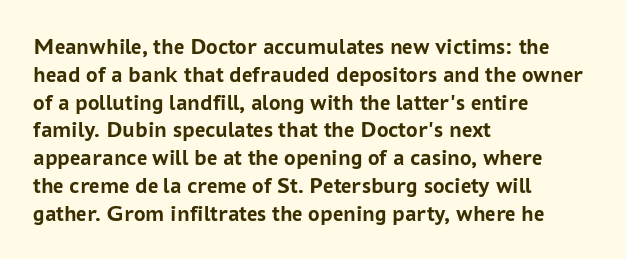
{"italic": "no", "bold": "yes", "underline": "no", "align": "left", "line_spacing_ratio": 1.21, "letter_spacing": "normal", "letter_spacing_em": 0.0, "glyph_px": 23}
